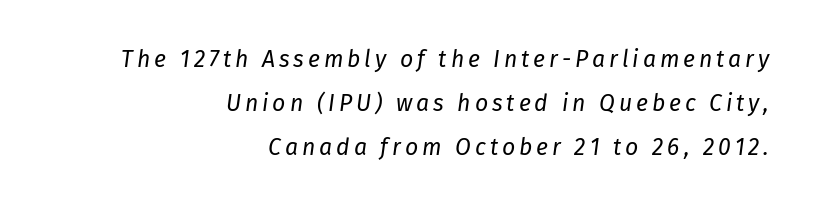
The image shows 23 px text type, italic (leaning right); set right-aligned, loose line spacing (1.92x), not underlined.
